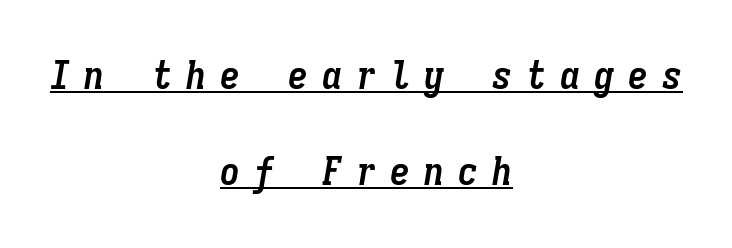
{"italic": "yes", "lean": "right", "slant_degrees": 9, "bold": "yes", "weight": "semibold", "width": "condensed", "stroke_contrast": "low", "x_height": "medium", "monospaced": "yes", "underline": "yes", "align": "center", "line_spacing": "loose", "line_spacing_ratio": 2.41, "letter_spacing": "wide", "letter_spacing_em": 0.35, "glyph_px": 40}
